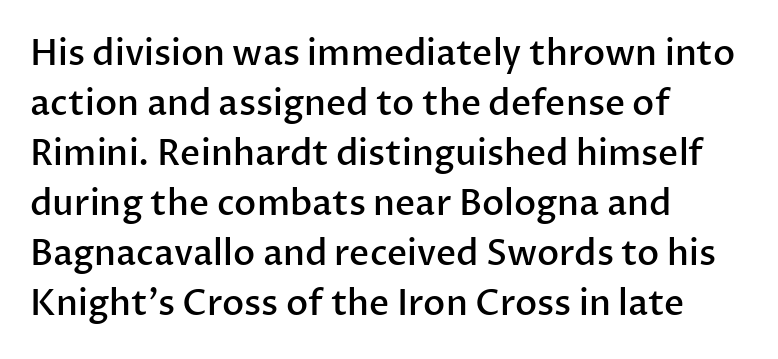
Q: Is the text bold? A: Semi-bold.
Q: Is the text italic (slanted)? A: No, it is upright.
Q: Is the typeface a serif or a sans-serif typeface? A: Sans-serif.
Q: Is the text underlined? A: No.
Q: How is the paragraph aligned? A: Left-aligned.
Q: Is the spacing between letters normal or unusually wide? A: Normal.
Q: Is the spacing between lines tight, normal or loose? A: Normal.
Q: Width (condensed, normal, or wide)? A: Normal.
Q: Stroke contrast? A: Low.
Q: x-height? A: Medium.
Q: Monospaced? A: No.
